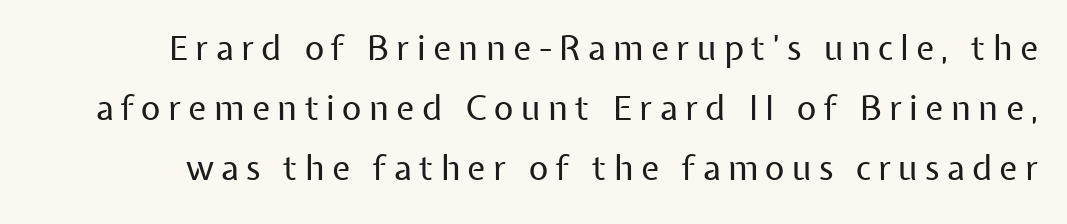
{"serif": "no", "italic": "no", "bold": "no", "weight": "regular", "width": "normal", "stroke_contrast": "low", "x_height": "medium", "monospaced": "no", "underline": "no", "line_spacing_ratio": 1.77, "letter_spacing": "wide", "letter_spacing_em": 0.21, "glyph_px": 34}
